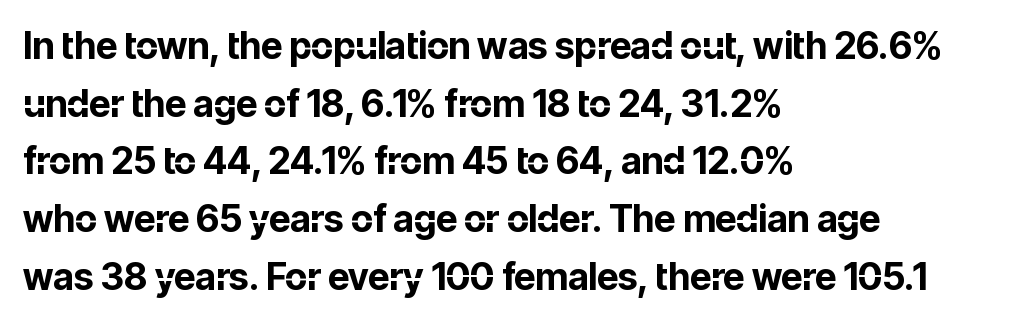
Q: Is the text bold? A: Yes.
Q: Is the text italic (slanted)? A: No, it is upright.
Q: Is the typeface a serif or a sans-serif typeface? A: Sans-serif.
Q: Is the text underlined? A: No.
Q: How is the paragraph aligned? A: Left-aligned.
Q: Is the spacing between letters normal or unusually wide? A: Normal.
Q: Is the spacing between lines tight, normal or loose? A: Normal.
Q: Width (condensed, normal, or wide)? A: Normal.
Q: Stroke contrast? A: Low.
Q: x-height? A: Medium.
Q: Monospaced? A: No.
